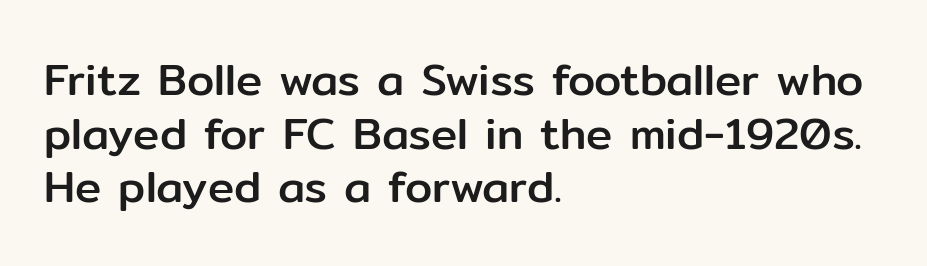
The image shows 44 px sans-serif type, upright; set left-aligned, line spacing 1.22x, normal letter spacing, not underlined; low stroke contrast and a medium x-height.
